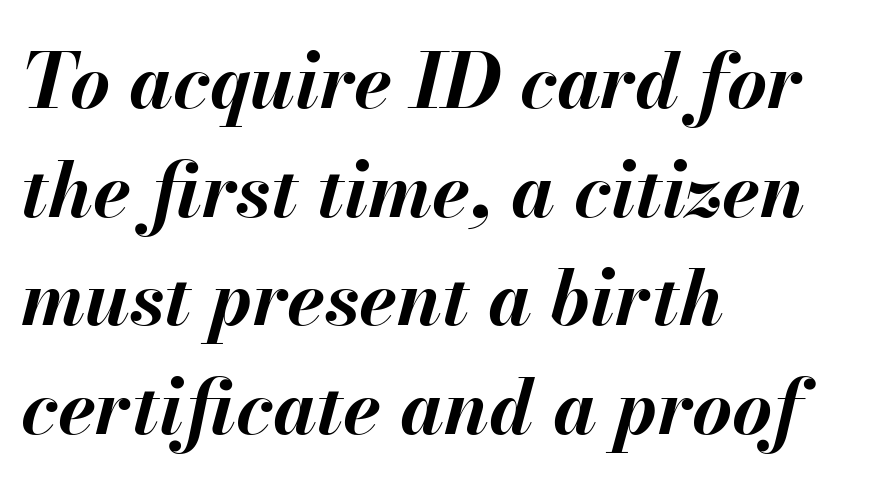
Q: Is the text bold? A: Yes.
Q: Is the text italic (slanted)? A: Yes, it leans right by about 13 degrees.
Q: Is the text underlined? A: No.
Q: How is the paragraph aligned? A: Left-aligned.
Q: Is the spacing between letters normal or unusually wide? A: Normal.
Q: Is the spacing between lines tight, normal or loose? A: Normal.
Q: Width (condensed, normal, or wide)? A: Normal.
Q: Stroke contrast? A: Medium.
Q: x-height? A: Small.
Q: Monospaced? A: No.
